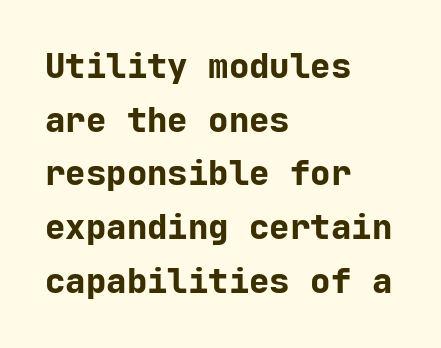
The image shows 34 px bold sans-serif type, upright, monospaced; set left-aligned, normal line spacing (1.58x), normal letter spacing, not underlined; low stroke contrast and a medium x-height.
